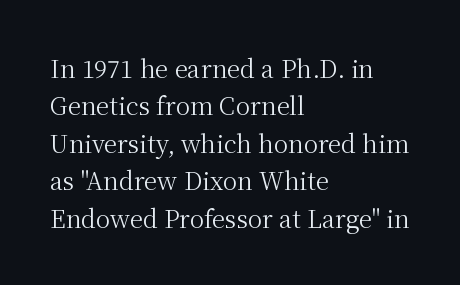
The image shows 24 px text type, upright; set left-aligned, normal line spacing (1.56x), normal letter spacing, not underlined.
